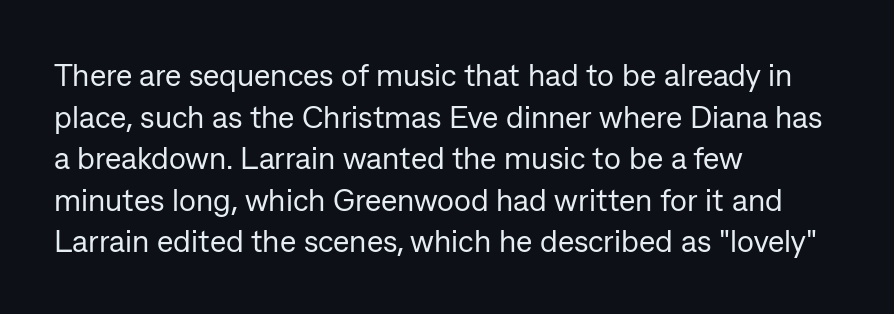
The image shows 31 px regular-weight sans-serif type, upright; set left-aligned, normal line spacing (1.34x), normal letter spacing, not underlined; low stroke contrast and a medium x-height.
